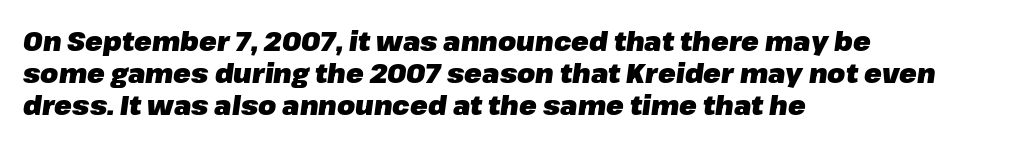
The horizontal fit of the characters is conventional and even. In CSS terms this would be text-align: left. The string is rendered with underlining switched off. Characters are canted at an angle relative to the baseline's perpendicular. Does the weight exceed regular? Yes, all the way to bold.
